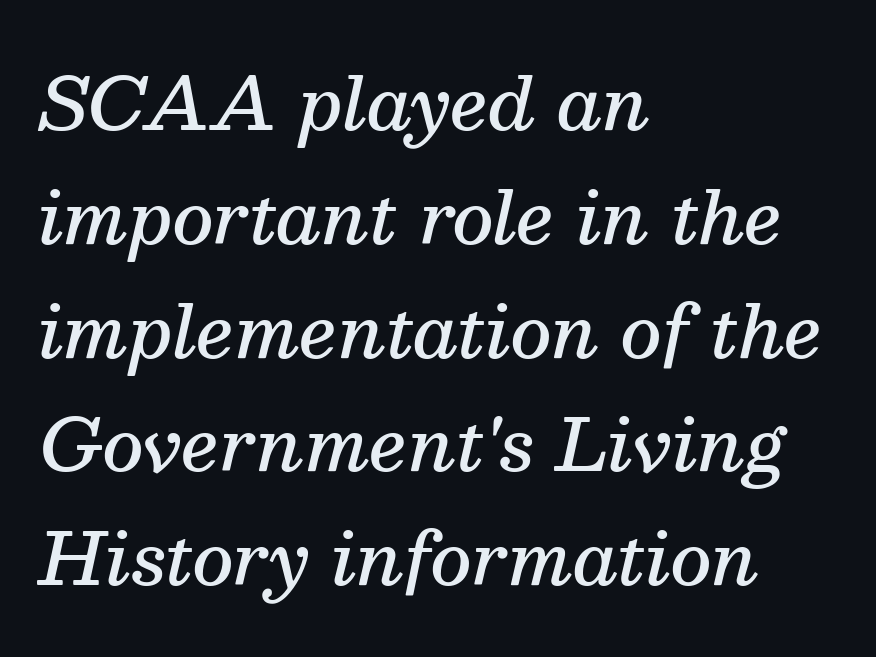
{"serif": "yes", "italic": "yes", "lean": "right", "slant_degrees": 13, "bold": "semi", "weight": "semibold", "width": "normal", "stroke_contrast": "medium", "x_height": "medium", "monospaced": "no", "underline": "no", "align": "left", "line_spacing": "normal", "line_spacing_ratio": 1.58, "letter_spacing": "normal", "letter_spacing_em": 0.0, "glyph_px": 72}
